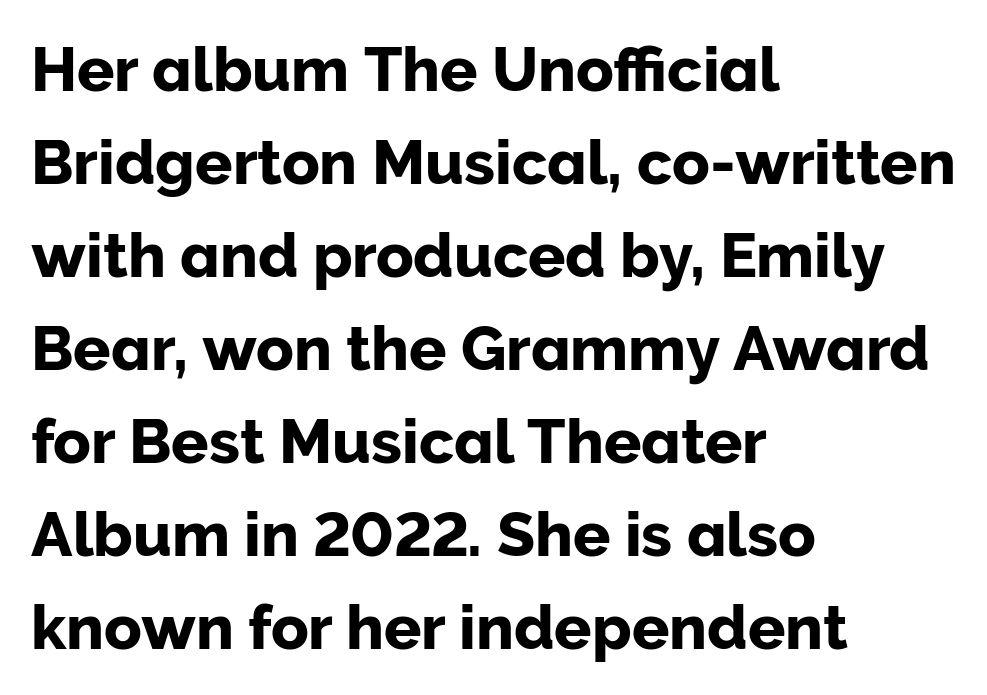
{"serif": "no", "italic": "no", "width": "normal", "stroke_contrast": "low", "x_height": "medium", "monospaced": "no", "underline": "no", "align": "left", "line_spacing": "normal", "line_spacing_ratio": 1.5, "letter_spacing": "normal", "letter_spacing_em": 0.0, "glyph_px": 62}
